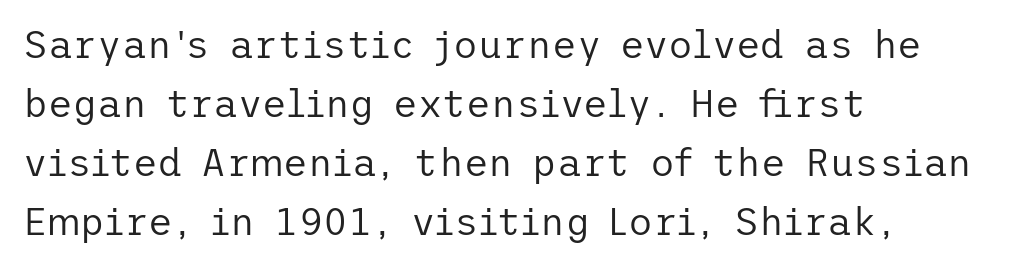
Ordinary non-slanted type is in use. Letterform terminals end flat and unadorned throughout the passage. The characters are drawn with everyday or finer stroke widths. Regarding leading, the lines here are spaced in the standard way. Glyph-to-glyph distance matches everyday printed text. Any mark beneath the type? The region is blank.
